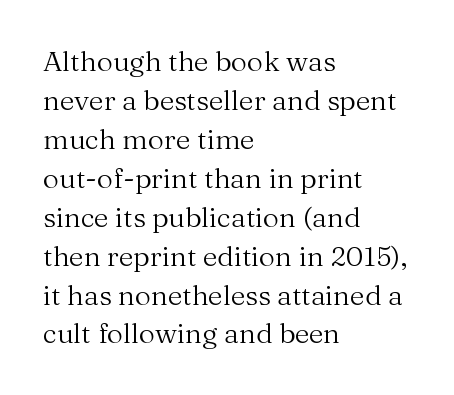
Summary of vertical rhythm: regular, with standard interline spacing. Proportional: the letters do not fall into vertical columns. Type style note: has serifs. Vertical stems look standard width or narrower in stroke.
